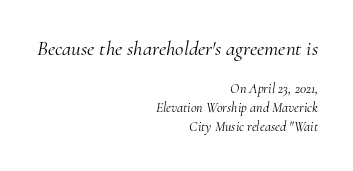
{"italic": "yes", "lean": "right", "slant_degrees": 10, "bold": "no", "underline": "no", "align": "right", "line_spacing": "normal", "line_spacing_ratio": 1.35, "letter_spacing": "normal", "letter_spacing_em": 0.0, "larger_block": "first", "size_ratio": 1.5, "glyph_px": 21}
